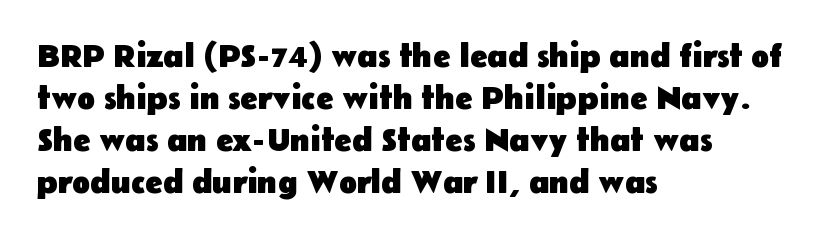
{"serif": "no", "italic": "no", "bold": "yes", "weight": "heavy", "width": "normal", "stroke_contrast": "low", "x_height": "medium", "monospaced": "no", "underline": "no", "align": "left", "line_spacing": "normal", "line_spacing_ratio": 1.27, "letter_spacing": "normal", "letter_spacing_em": 0.0, "glyph_px": 33}
